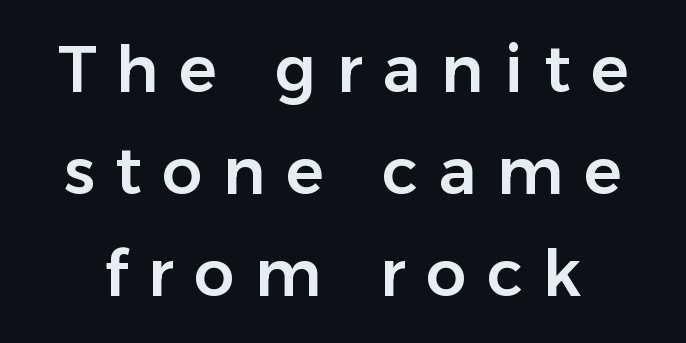
{"serif": "no", "italic": "no", "width": "normal", "stroke_contrast": "low", "x_height": "medium", "monospaced": "no", "underline": "no", "line_spacing": "normal", "line_spacing_ratio": 1.59, "letter_spacing": "wide", "letter_spacing_em": 0.32, "glyph_px": 64}
